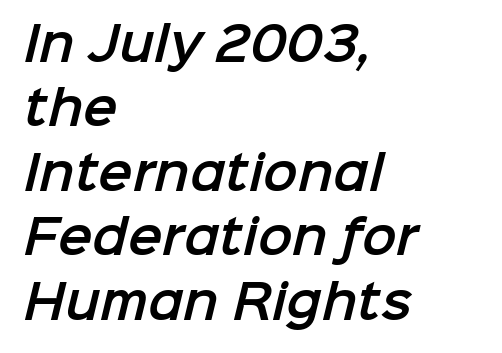
Line starts are locked; line ends wander. The space between consecutive lines is moderate. Each word holds together tightly as a unit, with standard inter-letter gaps. Do the characters align in a grid? No, the font is proportional.
